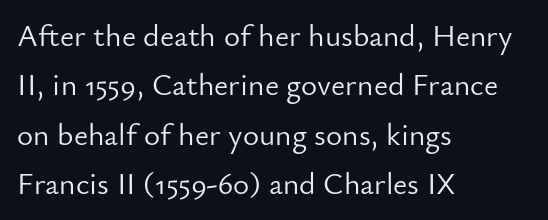
{"serif": "no", "italic": "no", "bold": "no", "weight": "light", "width": "normal", "stroke_contrast": "low", "x_height": "small", "monospaced": "no", "underline": "no", "align": "left", "line_spacing": "normal", "line_spacing_ratio": 1.59, "letter_spacing": "normal", "letter_spacing_em": 0.0, "glyph_px": 31}
